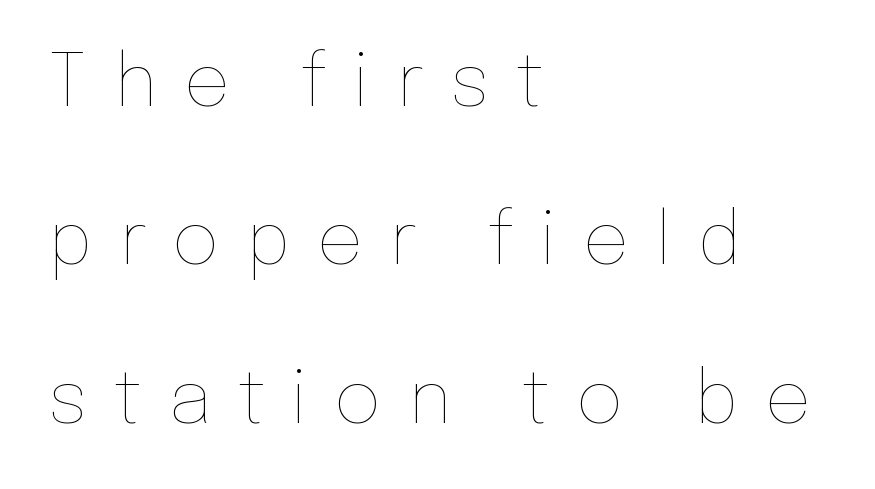
{"italic": "no", "bold": "no", "weight": "thin", "width": "normal", "stroke_contrast": "low", "x_height": "medium", "monospaced": "no", "underline": "no", "align": "left", "line_spacing": "loose", "line_spacing_ratio": 2.17, "letter_spacing": "wide", "letter_spacing_em": 0.36, "glyph_px": 73}
